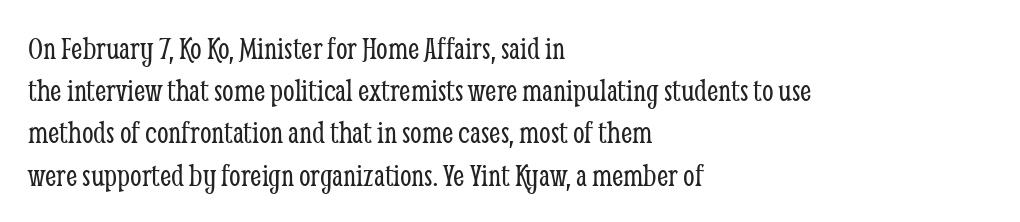
{"serif": "yes", "italic": "no", "bold": "no", "weight": "light", "width": "condensed", "stroke_contrast": "low", "x_height": "medium", "monospaced": "no", "underline": "no", "align": "left", "line_spacing": "normal", "line_spacing_ratio": 1.28, "letter_spacing": "normal", "letter_spacing_em": 0.0, "glyph_px": 33}
